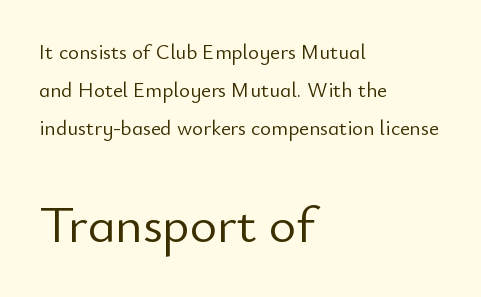
The image shows 52 px light sans-serif type, upright; set left-aligned, line spacing 1.8x, normal letter spacing, not underlined; the second (bottom) block is 2.48x larger; low stroke contrast and a small x-height.
